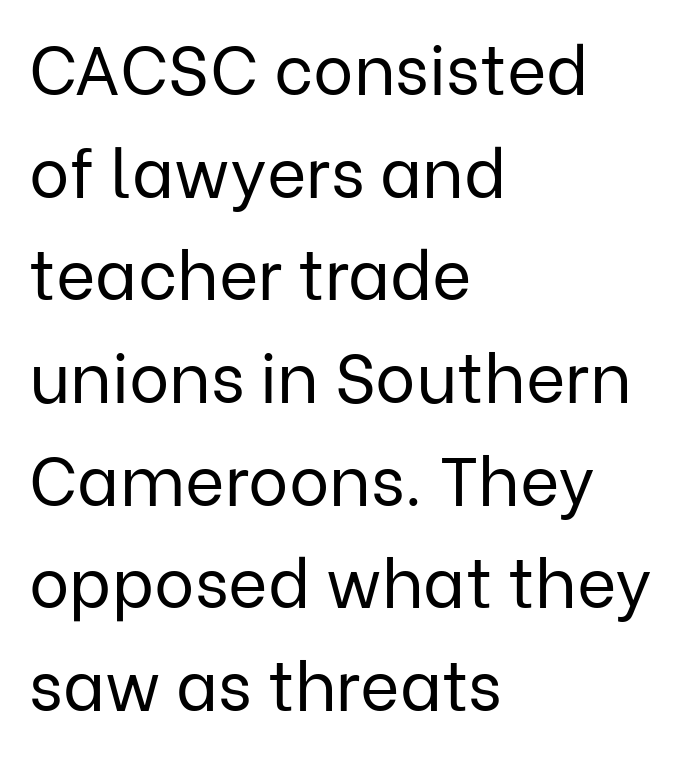
The zone under the glyphs is completely vacant. The rows are spaced the way most documents space them. The type sits square on the baseline with zero lean. The paragraph shown leans on its left margin.
